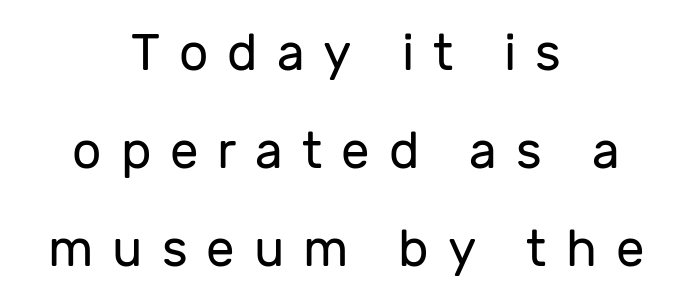
Q: Is the text bold? A: No.
Q: Is the text italic (slanted)? A: No, it is upright.
Q: Is the typeface a serif or a sans-serif typeface? A: Sans-serif.
Q: Is the text underlined? A: No.
Q: How is the paragraph aligned? A: Centered.
Q: Is the spacing between letters normal or unusually wide? A: Unusually wide.
Q: Is the spacing between lines tight, normal or loose? A: Loose.
Q: Width (condensed, normal, or wide)? A: Normal.
Q: Stroke contrast? A: Low.
Q: x-height? A: Medium.
Q: Monospaced? A: No.
